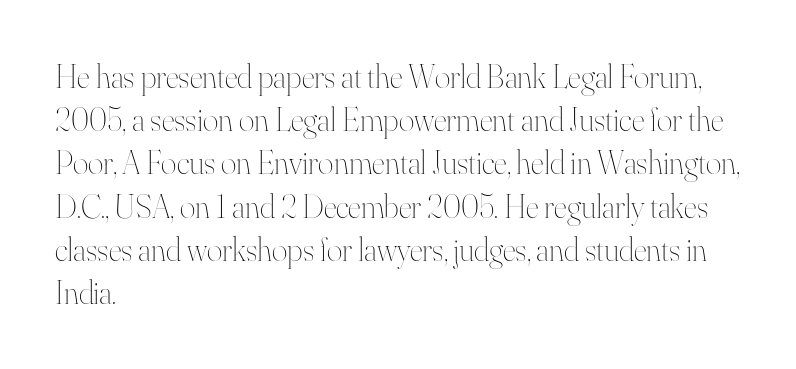
A roman cut, with each character standing at attention. Casual observation: everything's shoved over to the left. Descender tails drop into unmarked territory. Each word holds together tightly as a unit, with standard inter-letter gaps. Is the stroke heavy? The answer is a plain regular-or-lighter.
